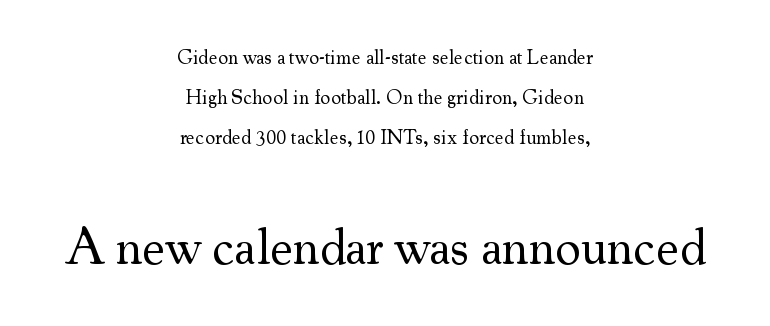
The strokes are not fattened; the text isn't bold. Small tapered or slab feet sit at the stroke ends, so this counts as serif. Successive baselines arrive slowly, with a big drop between each. These lines keep a tight, regular rhythm from letter to letter. Each line is balanced around a shared central axis. Lines of text with bare space underneath.
